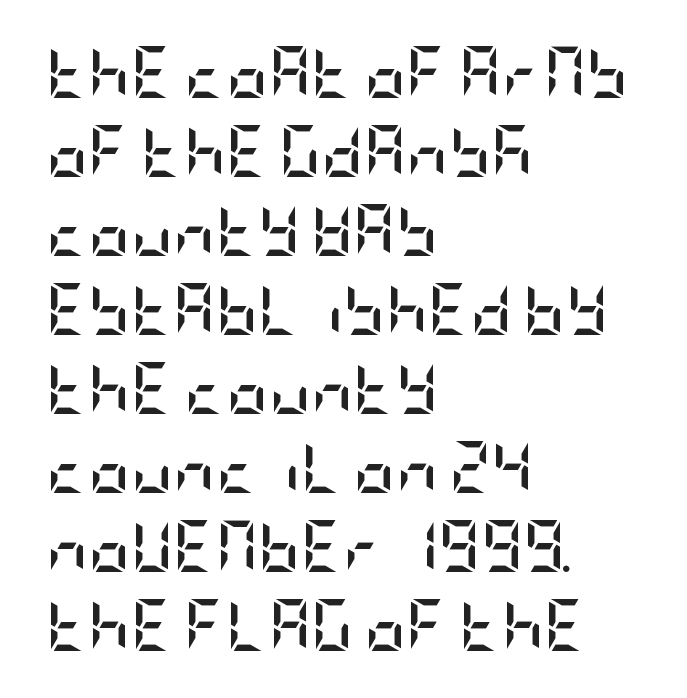
Q: Is the text bold? A: Yes.
Q: Is the text italic (slanted)? A: No, it is upright.
Q: Is the typeface a serif or a sans-serif typeface? A: Sans-serif.
Q: Is the text underlined? A: No.
Q: How is the paragraph aligned? A: Left-aligned.
Q: Is the spacing between letters normal or unusually wide? A: Normal.
Q: Is the spacing between lines tight, normal or loose? A: Normal.
Q: Width (condensed, normal, or wide)? A: Condensed.
Q: Stroke contrast? A: Low.
Q: x-height? A: Large.
